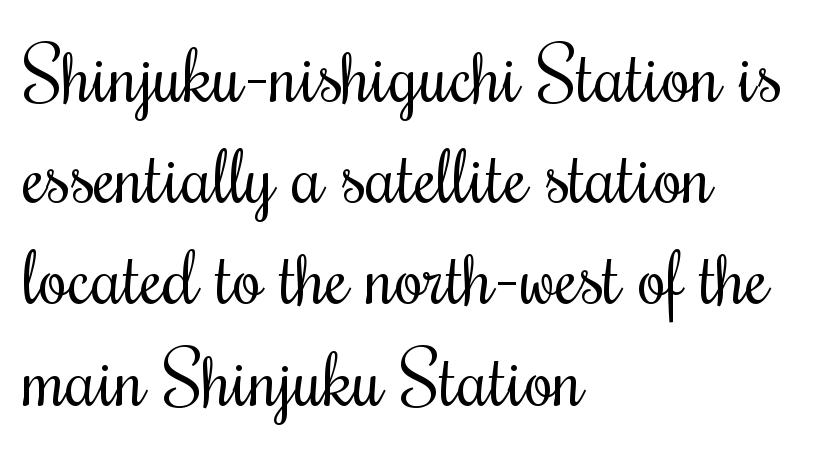
{"serif": "yes", "bold": "no", "weight": "regular", "width": "condensed", "stroke_contrast": "medium", "x_height": "small", "monospaced": "no", "underline": "no", "align": "left", "line_spacing": "normal", "line_spacing_ratio": 1.35, "letter_spacing": "normal", "letter_spacing_em": 0.0, "glyph_px": 75}
